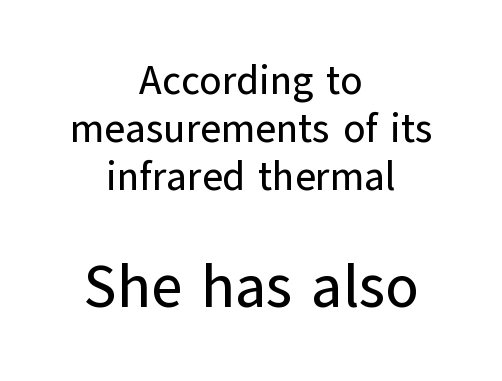
Q: Is the text italic (slanted)? A: No, it is upright.
Q: Is the typeface a serif or a sans-serif typeface? A: Sans-serif.
Q: Is the text underlined? A: No.
Q: How is the paragraph aligned? A: Centered.
Q: Is the spacing between letters normal or unusually wide? A: Normal.
Q: Which block of text is set in a larger size, the first (top) or the second (bottom)? A: The second (bottom) one.
Q: Width (condensed, normal, or wide)? A: Normal.
Q: Stroke contrast? A: Low.
Q: x-height? A: Medium.
Q: Monospaced? A: No.
